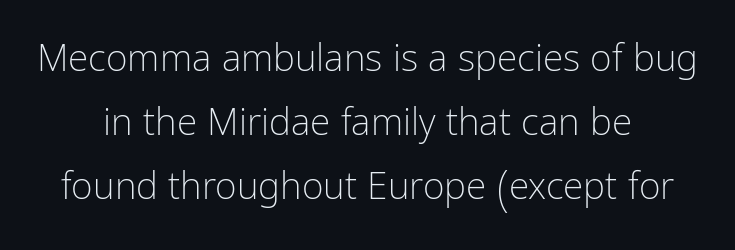
{"serif": "no", "italic": "no", "bold": "no", "weight": "light", "width": "condensed", "stroke_contrast": "low", "x_height": "medium", "monospaced": "no", "underline": "no", "align": "center", "line_spacing_ratio": 1.73, "letter_spacing": "normal", "letter_spacing_em": 0.0, "glyph_px": 37}
